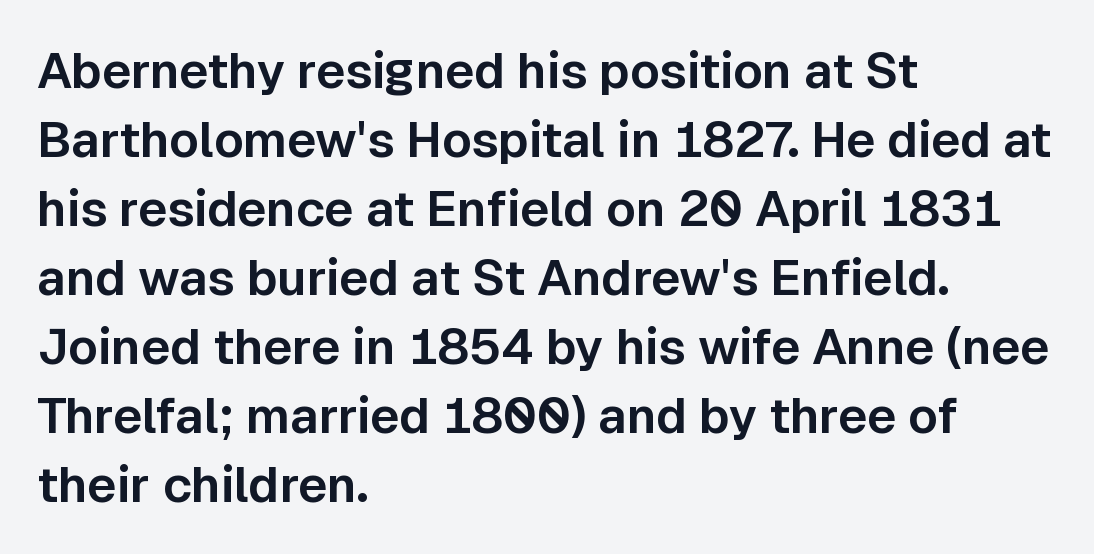
Q: Is the text italic (slanted)? A: No, it is upright.
Q: Is the typeface a serif or a sans-serif typeface? A: Sans-serif.
Q: Is the text underlined? A: No.
Q: How is the paragraph aligned? A: Left-aligned.
Q: Is the spacing between letters normal or unusually wide? A: Normal.
Q: Is the spacing between lines tight, normal or loose? A: Normal.
Q: Width (condensed, normal, or wide)? A: Normal.
Q: Stroke contrast? A: Low.
Q: x-height? A: Medium.
Q: Monospaced? A: No.
